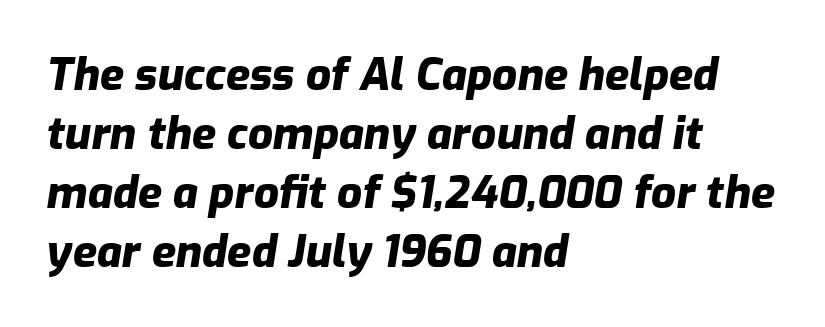
{"italic": "yes", "lean": "right", "slant_degrees": 9, "bold": "yes", "weight": "heavy", "width": "normal", "stroke_contrast": "low", "x_height": "medium", "monospaced": "no", "underline": "no", "align": "left", "line_spacing": "normal", "line_spacing_ratio": 1.34, "letter_spacing": "normal", "letter_spacing_em": 0.0, "glyph_px": 44}
